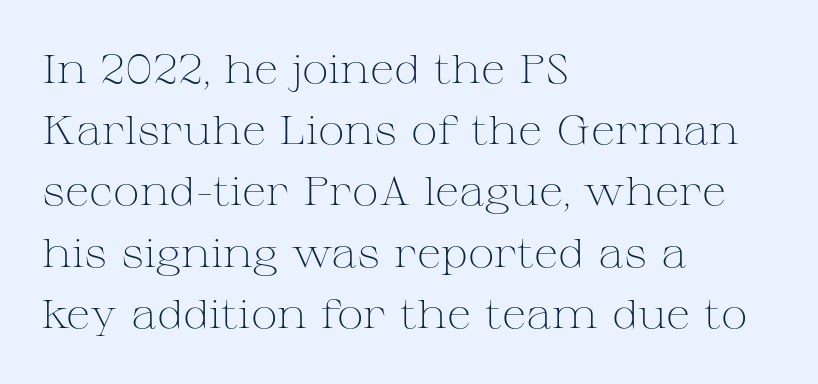
How would I describe the line gaps? Plain and ordinary. You could call the tracking neutral — neither tight nor loose. No word sits above an underline. Here the designer chose a conventional face with non-uniform glyph widths. Summary of weight: not heavy and not bold. The passage shown is typeset with a serif family.
